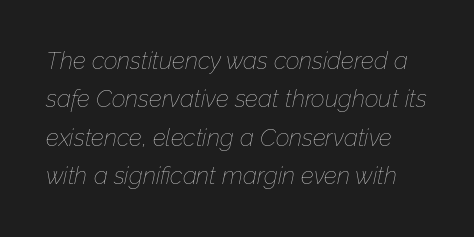
The image shows 24 px text type, italic (leaning right); set normal line spacing (1.6x), normal letter spacing, not underlined.
